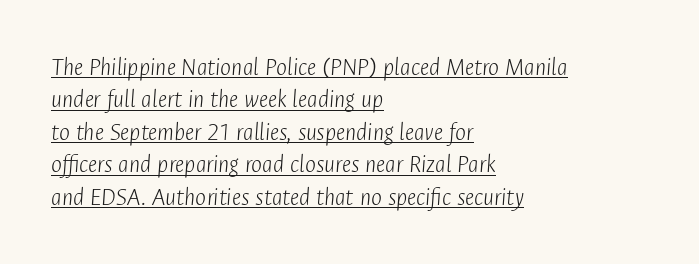
Check the space under the baseline: a stroke is drawn there. The passage shown stacks its lines at a standard gap. The font sits on the lighter half of the weight spectrum, regular included. Teacher's note: observe the even left margin — that is flush-left alignment. Compared with typical body copy, the letter spacing here is the same.
